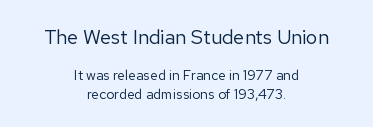
Q: Is the text bold? A: No.
Q: Is the text italic (slanted)? A: No, it is upright.
Q: Is the text underlined? A: No.
Q: How is the paragraph aligned? A: Centered.
Q: Is the spacing between letters normal or unusually wide? A: Normal.
Q: Is the spacing between lines tight, normal or loose? A: Normal.
Q: Which block of text is set in a larger size, the first (top) or the second (bottom)? A: The first (top) one.
